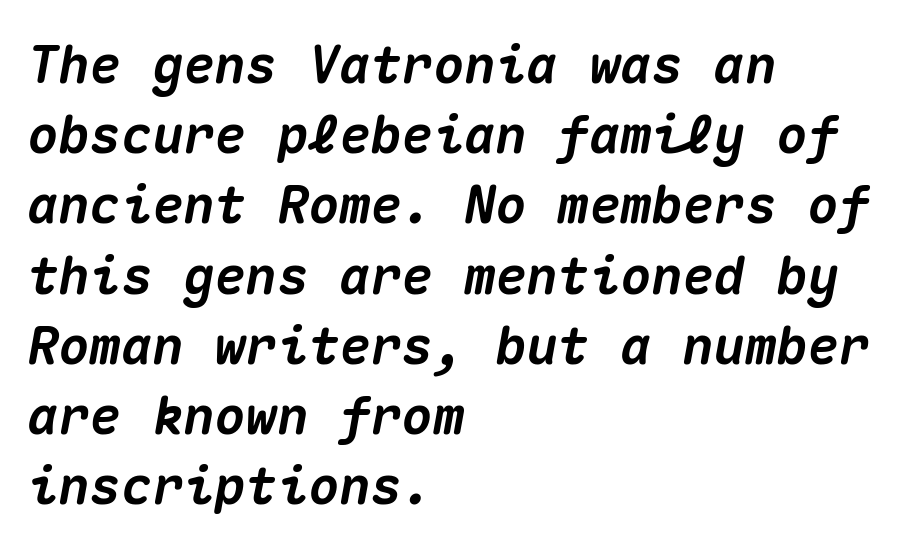
{"italic": "yes", "lean": "right", "slant_degrees": 10, "bold": "yes", "weight": "heavy", "width": "normal", "stroke_contrast": "medium", "x_height": "medium", "monospaced": "yes", "underline": "no", "align": "left", "line_spacing": "normal", "line_spacing_ratio": 1.35, "letter_spacing": "normal", "letter_spacing_em": 0.0, "glyph_px": 52}
